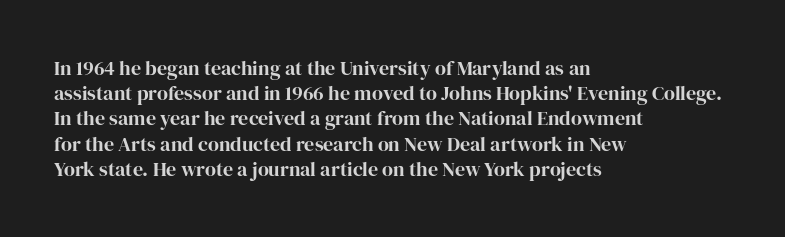
The space directly below the letters is spotless. This rendering uses left alignment, leaving the right contour irregular. The typography opts for an upright posture over an oblique one. Each word holds together tightly as a unit, with standard inter-letter gaps. Pretty heavy lettering here — definitely bold.
